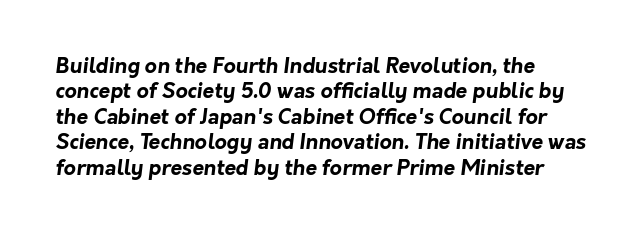
Q: Is the text bold? A: Yes.
Q: Is the text underlined? A: No.
Q: How is the paragraph aligned? A: Left-aligned.
Q: Is the spacing between letters normal or unusually wide? A: Normal.
